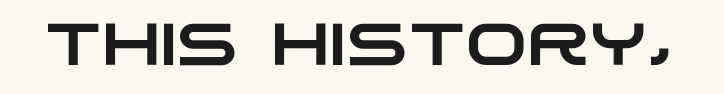
{"serif": "no", "width": "wide", "stroke_contrast": "low", "x_height": "large", "monospaced": "no", "underline": "no", "letter_spacing": "normal", "letter_spacing_em": 0.0, "glyph_px": 59}
